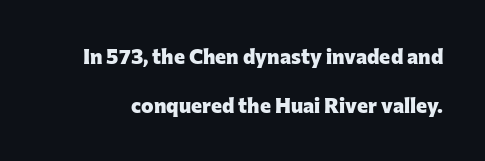
Q: Is the text bold? A: Yes.
Q: Is the text italic (slanted)? A: No, it is upright.
Q: Is the text underlined? A: No.
Q: Is the spacing between letters normal or unusually wide? A: Normal.
Q: Is the spacing between lines tight, normal or loose? A: Loose.
